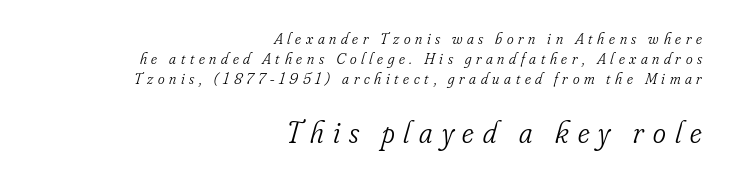
{"serif": "yes", "italic": "yes", "lean": "right", "slant_degrees": 16, "bold": "no", "weight": "light", "width": "condensed", "stroke_contrast": "low", "x_height": "small", "monospaced": "no", "underline": "no", "align": "right", "line_spacing_ratio": 1.24, "letter_spacing": "wide", "letter_spacing_em": 0.29, "larger_block": "second", "size_ratio": 1.94, "glyph_px": 31}
